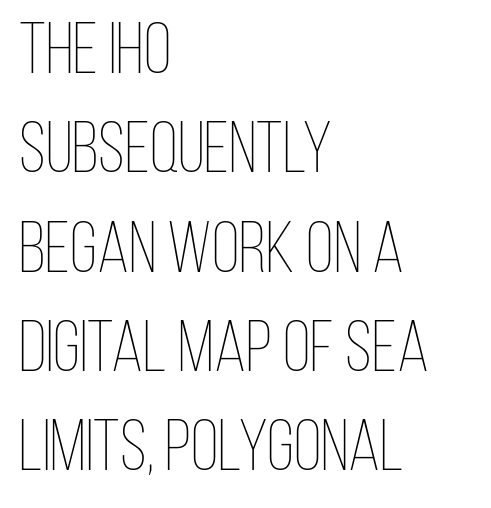
This reads as an unemphasized weight, regular at the heaviest. You can tell it's not italic because the verticals are truly vertical. Just letters on the line, the space beneath them empty. The leading is moderate, giving the passage an even texture. The passage shown is typed in a proportional face where columns would drift.
